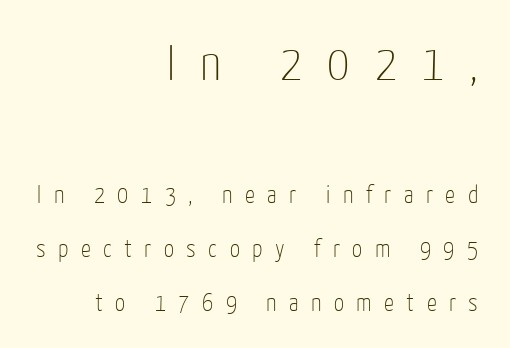
{"serif": "no", "italic": "no", "bold": "no", "weight": "thin", "width": "condensed", "stroke_contrast": "low", "x_height": "medium", "monospaced": "no", "underline": "no", "align": "right", "line_spacing": "loose", "line_spacing_ratio": 2.15, "letter_spacing": "wide", "letter_spacing_em": 0.5, "larger_block": "first", "size_ratio": 2.0, "glyph_px": 50}
